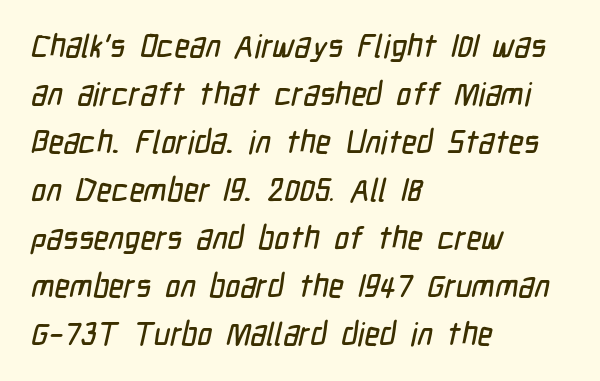
{"serif": "no", "width": "condensed", "stroke_contrast": "low", "x_height": "medium", "monospaced": "no", "underline": "no", "align": "left", "line_spacing": "normal", "line_spacing_ratio": 1.5, "letter_spacing": "normal", "letter_spacing_em": 0.0, "glyph_px": 32}
